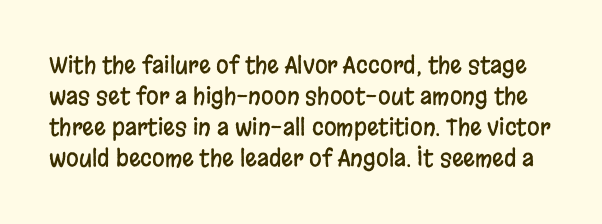
The designer left line spacing at the default. The letters stand straight up with perfectly vertical stems. Here the glyphs are tracked normally, forming tight word shapes. Descender tails drop into unmarked territory.
